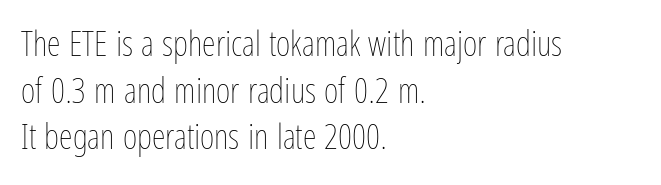
Students, note that the glyphs here touch the page at normal intervals. The passage shown is not bold in any degree. Visually the block forms a straight wall on the left and a jagged coastline on the right. The space beneath each line is pristine and unruled.
